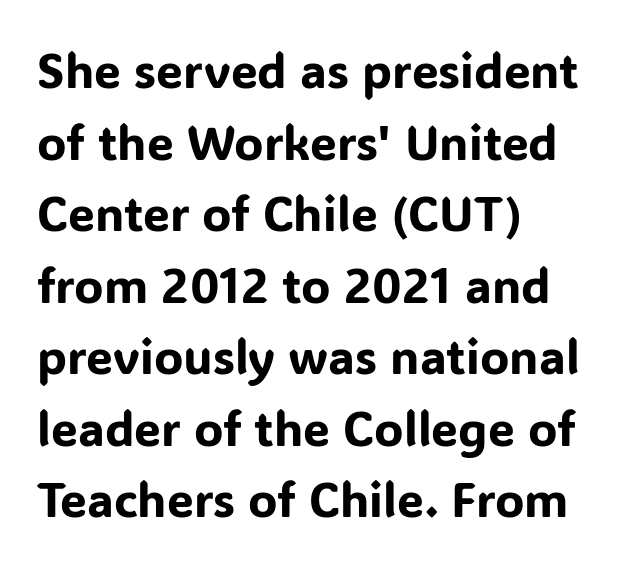
Plain, unruled lines of type. Vertically, the passage feels balanced, rows spaced as you'd expect. Alignment: flush left. Type style note: lacks serifs.
